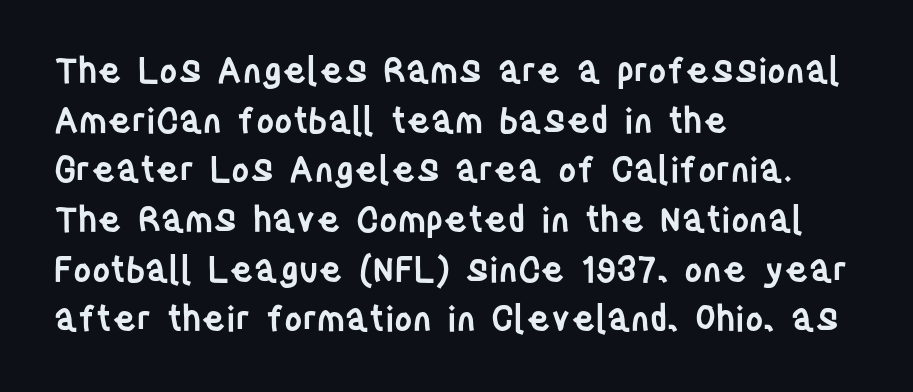
Quick note: not italic, upright. This rendering leaves character spacing at its baseline value. The gap between lines stays unmarked. Typographic density is moderately raised because the face is semibold. Varying glyph widths throughout — classic text-font behaviour. I'd call this a sans setting — the letters go barefoot.
